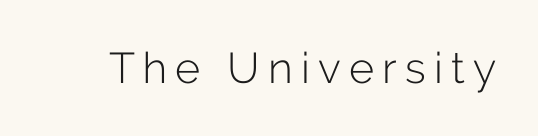
Stroke thickness stays within the range of a standard reading face or lighter. This rendering employs a face without finishing strokes, i.e., a sans-serif. Each letter keeps its own natural width here, so spacing adapts to shape. Notice how the stems are strictly vertical — no italics here.
